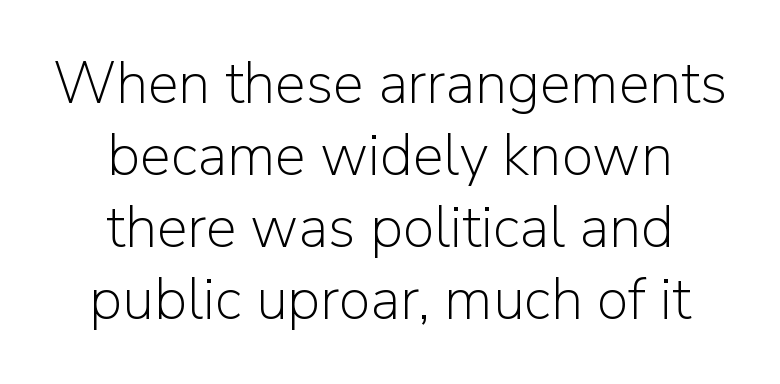
The image shows 58 px light sans-serif type, upright; set centered, line spacing 1.24x, normal letter spacing, not underlined; low stroke contrast and a medium x-height.
